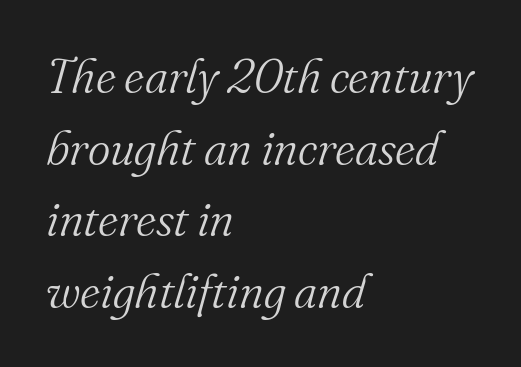
{"serif": "yes", "italic": "yes", "lean": "right", "slant_degrees": 16, "bold": "no", "weight": "light", "width": "normal", "stroke_contrast": "medium", "x_height": "small", "monospaced": "no", "underline": "no", "align": "left", "line_spacing": "normal", "line_spacing_ratio": 1.49, "letter_spacing": "normal", "letter_spacing_em": 0.0, "glyph_px": 48}
